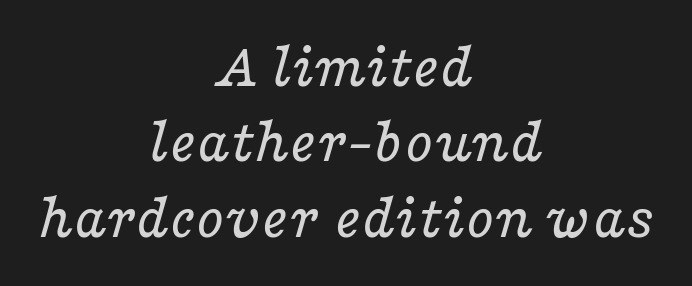
The image shows 65 px regular-weight, wide serif type, italic (leaning right); set centered, line spacing 1.16x, normal letter spacing, not underlined; low stroke contrast and a medium x-height.
